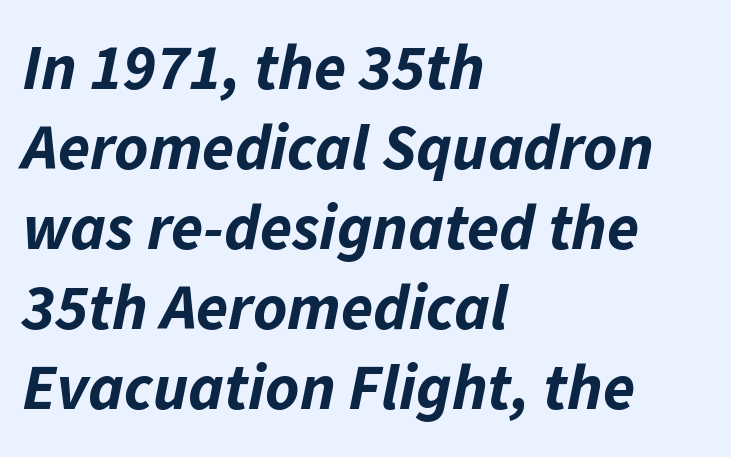
Q: Is the text bold? A: Yes.
Q: Is the text italic (slanted)? A: Yes, it leans right by about 11 degrees.
Q: Is the text underlined? A: No.
Q: How is the paragraph aligned? A: Left-aligned.
Q: Is the spacing between letters normal or unusually wide? A: Normal.
Q: Width (condensed, normal, or wide)? A: Normal.
Q: Stroke contrast? A: Low.
Q: x-height? A: Medium.
Q: Monospaced? A: No.
